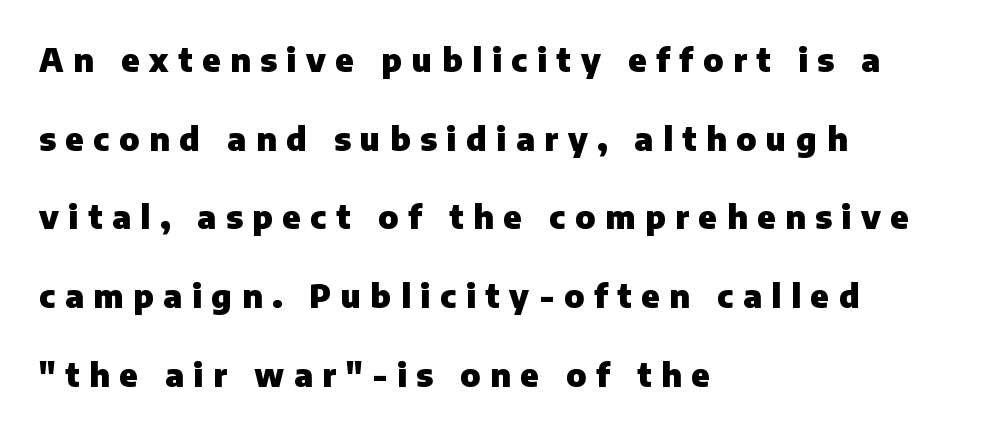
Q: Is the text bold? A: Yes.
Q: Is the text italic (slanted)? A: No, it is upright.
Q: Is the typeface a serif or a sans-serif typeface? A: Sans-serif.
Q: Is the text underlined? A: No.
Q: How is the paragraph aligned? A: Left-aligned.
Q: Is the spacing between letters normal or unusually wide? A: Unusually wide.
Q: Is the spacing between lines tight, normal or loose? A: Loose.
Q: Width (condensed, normal, or wide)? A: Normal.
Q: Stroke contrast? A: Low.
Q: x-height? A: Medium.
Q: Monospaced? A: No.
